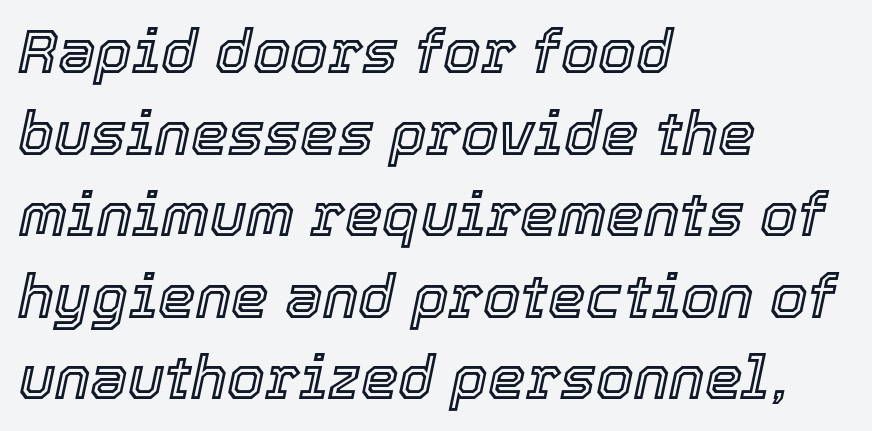
The horizontal fit of the characters is conventional and even. The area under the type is left untouched. This sample is left-justified, so line endings fall wherever the words run out. These lines are rendered in a variable-pitch font. The vertical gap from one line to the next is medium. These lines were composed using italics.
